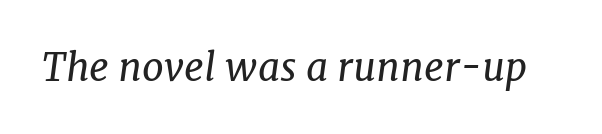
Q: Is the text bold? A: No.
Q: Is the text italic (slanted)? A: Yes, it leans right by about 7 degrees.
Q: Is the typeface a serif or a sans-serif typeface? A: Serif.
Q: Is the text underlined? A: No.
Q: Is the spacing between letters normal or unusually wide? A: Normal.
Q: Width (condensed, normal, or wide)? A: Normal.
Q: Stroke contrast? A: Low.
Q: x-height? A: Medium.
Q: Monospaced? A: No.
